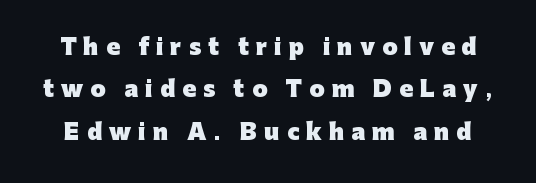
Q: Is the text bold? A: Yes.
Q: Is the text italic (slanted)? A: No, it is upright.
Q: Is the text underlined? A: No.
Q: Is the spacing between letters normal or unusually wide? A: Unusually wide.
Q: Is the spacing between lines tight, normal or loose? A: Loose.
